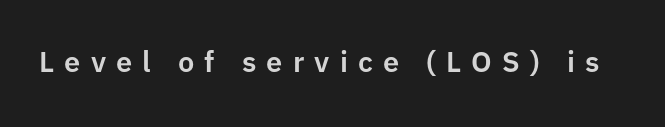
{"serif": "no", "italic": "no", "width": "normal", "stroke_contrast": "low", "x_height": "medium", "monospaced": "no", "underline": "no", "letter_spacing": "wide", "letter_spacing_em": 0.35, "glyph_px": 29}
